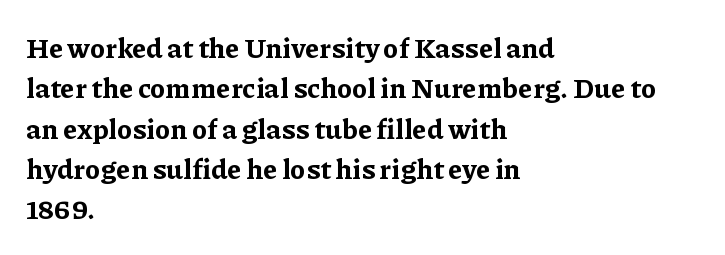
Q: Is the text bold? A: Yes.
Q: Is the text italic (slanted)? A: No, it is upright.
Q: Is the typeface a serif or a sans-serif typeface? A: Serif.
Q: Is the text underlined? A: No.
Q: How is the paragraph aligned? A: Left-aligned.
Q: Is the spacing between letters normal or unusually wide? A: Normal.
Q: Is the spacing between lines tight, normal or loose? A: Normal.
Q: Width (condensed, normal, or wide)? A: Normal.
Q: Stroke contrast? A: Low.
Q: x-height? A: Medium.
Q: Monospaced? A: No.
